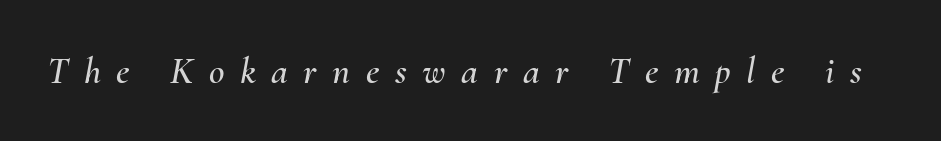
Q: Is the text italic (slanted)? A: Yes, it leans right by about 10 degrees.
Q: Is the text underlined? A: No.
Q: Is the spacing between letters normal or unusually wide? A: Unusually wide.
Q: Width (condensed, normal, or wide)? A: Normal.
Q: Stroke contrast? A: Medium.
Q: x-height? A: Small.
Q: Monospaced? A: No.
